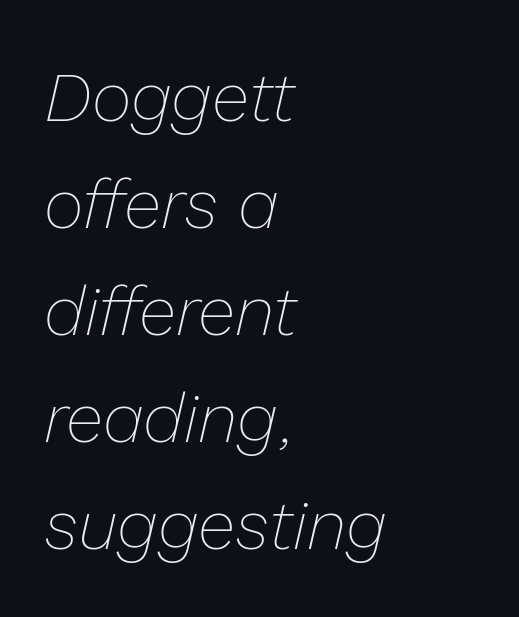
The image shows 69 px thin type, italic (leaning right); set left-aligned, normal line spacing (1.55x), normal letter spacing, not underlined; low stroke contrast and a medium x-height.
